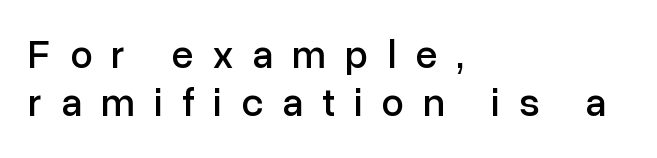
Q: Is the text italic (slanted)? A: No, it is upright.
Q: Is the typeface a serif or a sans-serif typeface? A: Sans-serif.
Q: Is the text underlined? A: No.
Q: How is the paragraph aligned? A: Left-aligned.
Q: Is the spacing between letters normal or unusually wide? A: Unusually wide.
Q: Width (condensed, normal, or wide)? A: Normal.
Q: Stroke contrast? A: Low.
Q: x-height? A: Medium.
Q: Monospaced? A: No.
